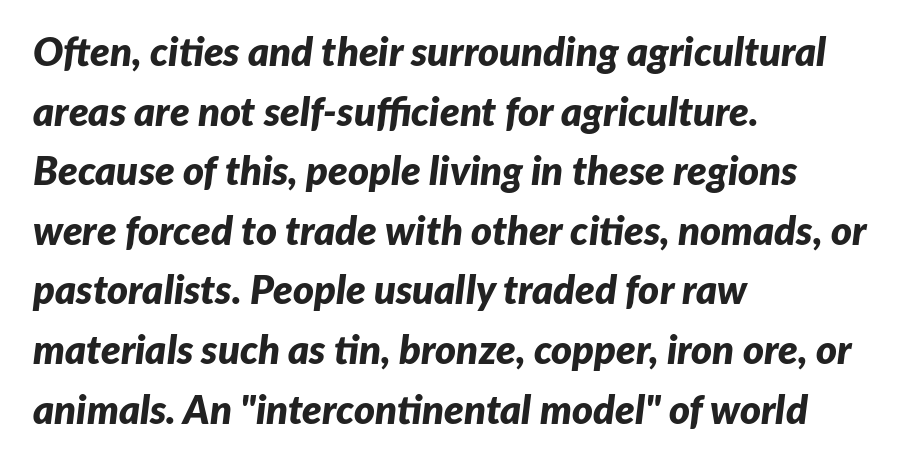
The gap between lines stays unmarked. Alignment: flush left. In terms of posture, this sample is oblique. Looks like regular typesetting: each glyph gets only the width it needs. Students, note that the glyphs here touch the page at normal intervals.
